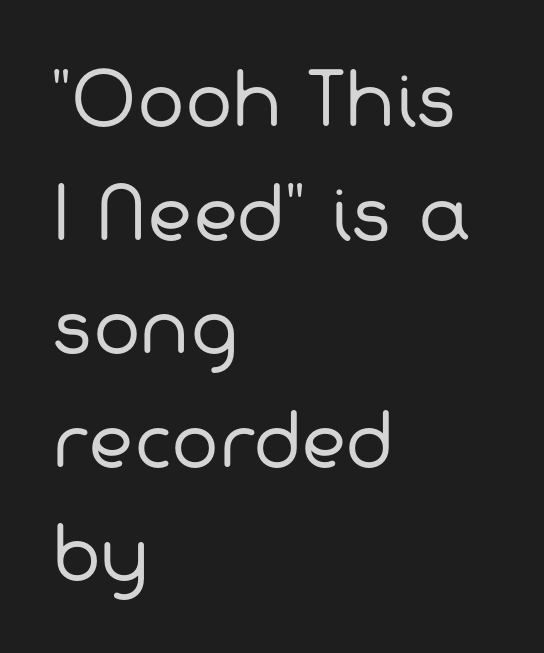
{"serif": "no", "bold": "no", "weight": "regular", "width": "normal", "stroke_contrast": "low", "x_height": "medium", "monospaced": "no", "underline": "no", "align": "left", "line_spacing": "normal", "line_spacing_ratio": 1.6, "letter_spacing": "normal", "letter_spacing_em": 0.0, "glyph_px": 71}
